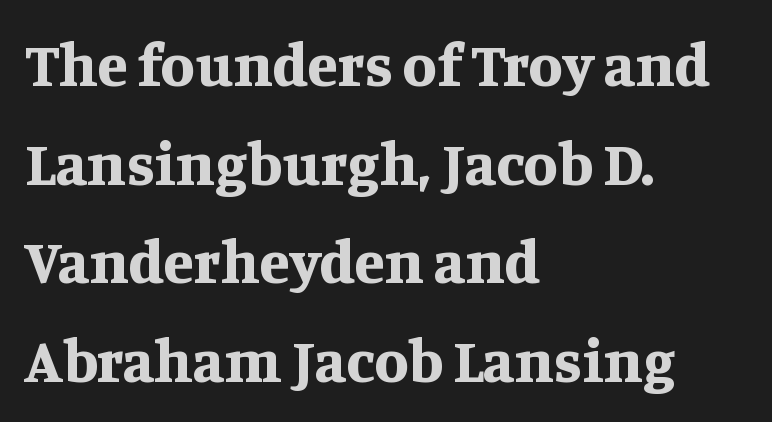
{"serif": "yes", "italic": "no", "bold": "yes", "weight": "bold", "width": "normal", "stroke_contrast": "medium", "x_height": "large", "monospaced": "no", "underline": "no", "align": "left", "line_spacing": "normal", "line_spacing_ratio": 1.59, "letter_spacing": "normal", "letter_spacing_em": 0.0, "glyph_px": 62}
